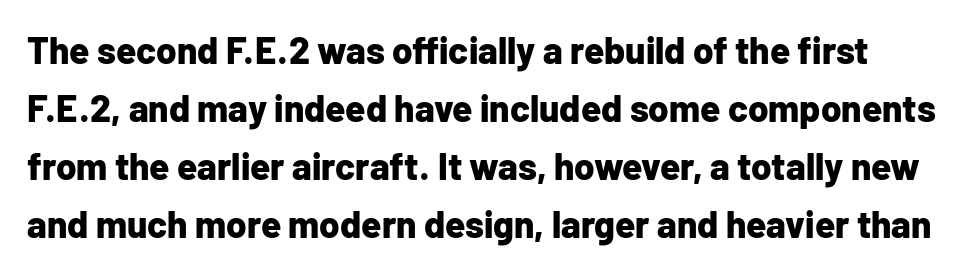
Its strokes are broad and dark, the hallmark of bold type. The designer went with a sans here, leaving each stem footless. The area under the type is left untouched. These lines keep a tight, regular rhythm from letter to letter.
